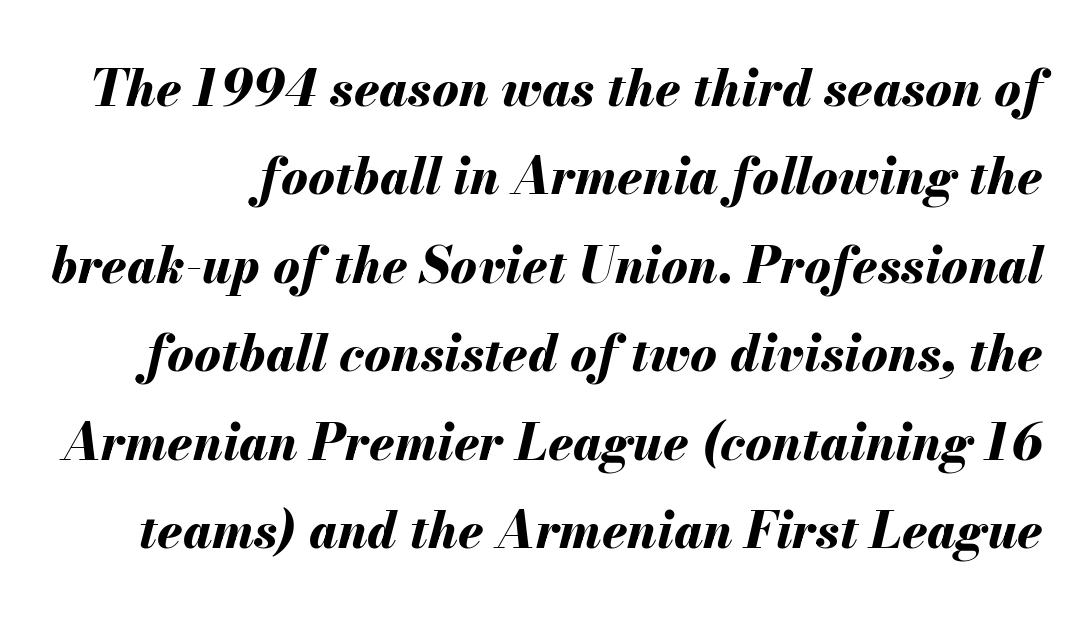
Q: Is the text bold? A: Yes.
Q: Is the text italic (slanted)? A: Yes, it leans right by about 13 degrees.
Q: Is the text underlined? A: No.
Q: Is the spacing between letters normal or unusually wide? A: Normal.
Q: Width (condensed, normal, or wide)? A: Normal.
Q: Stroke contrast? A: Medium.
Q: x-height? A: Small.
Q: Monospaced? A: No.
